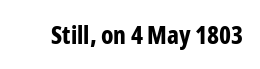
{"italic": "no", "bold": "yes", "underline": "no", "letter_spacing": "normal", "letter_spacing_em": 0.0, "glyph_px": 25}
